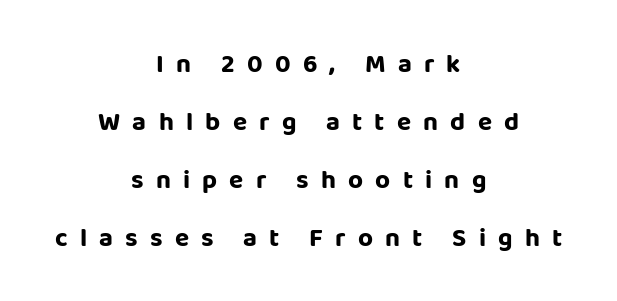
{"italic": "no", "bold": "yes", "underline": "no", "align": "center", "line_spacing": "loose", "line_spacing_ratio": 2.23, "letter_spacing": "wide", "letter_spacing_em": 0.47, "glyph_px": 26}
